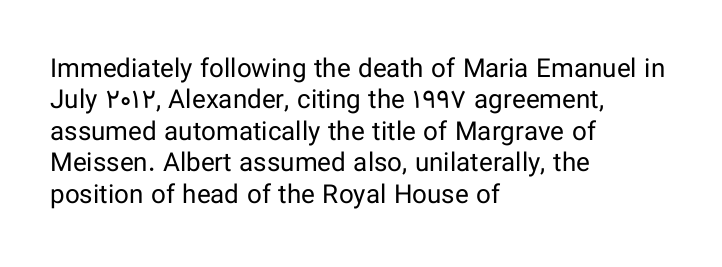
Q: Is the text bold? A: No.
Q: Is the text italic (slanted)? A: No, it is upright.
Q: Is the text underlined? A: No.
Q: How is the paragraph aligned? A: Left-aligned.
Q: Is the spacing between letters normal or unusually wide? A: Normal.
